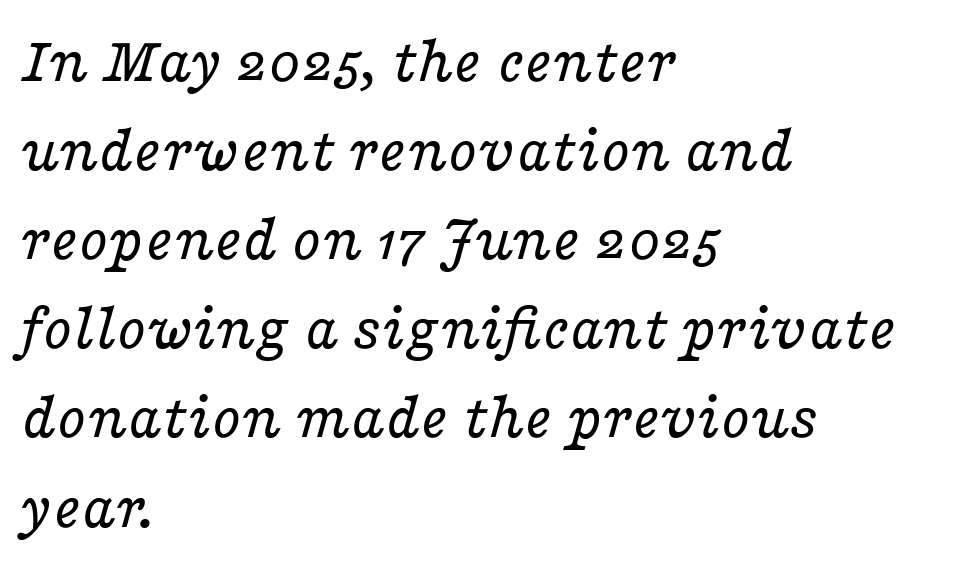
Q: Is the text bold? A: No.
Q: Is the text italic (slanted)? A: Yes, it leans right by about 16 degrees.
Q: Is the typeface a serif or a sans-serif typeface? A: Serif.
Q: Is the text underlined? A: No.
Q: How is the paragraph aligned? A: Left-aligned.
Q: Is the spacing between letters normal or unusually wide? A: Normal.
Q: Is the spacing between lines tight, normal or loose? A: Normal.
Q: Width (condensed, normal, or wide)? A: Wide.
Q: Stroke contrast? A: Low.
Q: x-height? A: Medium.
Q: Monospaced? A: No.
